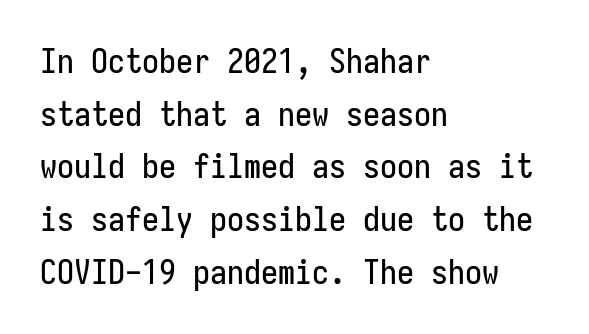
The space between consecutive lines is moderate. Typographically, this falls in the sans-serif category. The foot of each line stays bare and open. Each line starts at the same left margin while the right side varies.
